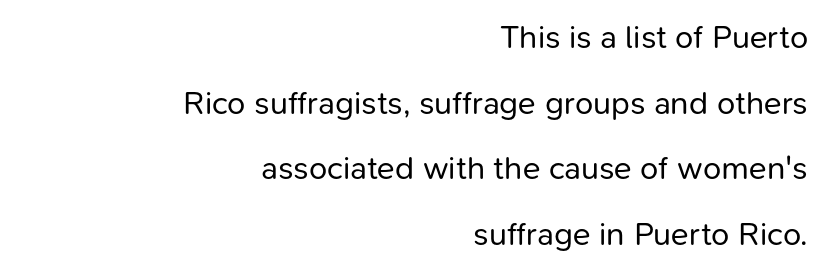
{"serif": "no", "italic": "no", "bold": "no", "weight": "regular", "width": "normal", "stroke_contrast": "low", "x_height": "medium", "monospaced": "no", "underline": "no", "align": "right", "line_spacing": "loose", "line_spacing_ratio": 1.99, "letter_spacing": "normal", "letter_spacing_em": 0.0, "glyph_px": 33}
